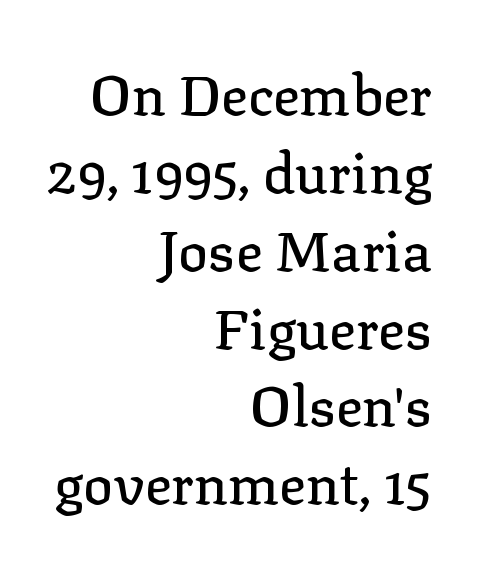
Every character sits straight up, as roman type does. This block has exactly the height ordinary leading produces. This sample has the flowing, uneven cadence of proportional lettering. Horizontal alignment here is rightward, an uncommon choice for prose. Words appear dense and cohesive because spacing is normal. Plain, unruled lines of type.
